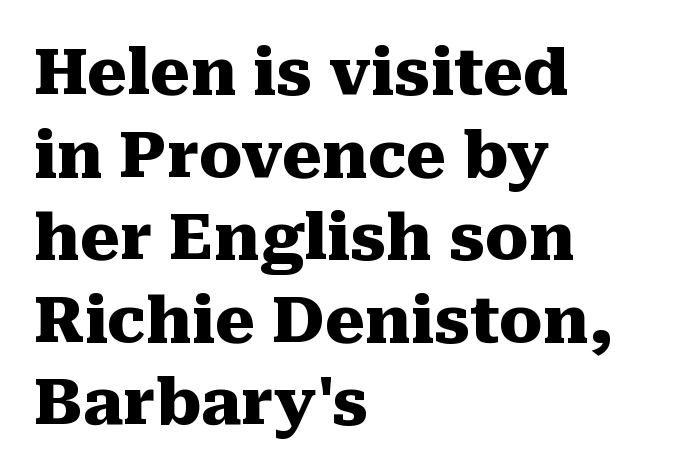
Q: Is the text bold? A: Yes.
Q: Is the text italic (slanted)? A: No, it is upright.
Q: Is the typeface a serif or a sans-serif typeface? A: Serif.
Q: Is the text underlined? A: No.
Q: How is the paragraph aligned? A: Left-aligned.
Q: Is the spacing between letters normal or unusually wide? A: Normal.
Q: Is the spacing between lines tight, normal or loose? A: Normal.
Q: Width (condensed, normal, or wide)? A: Normal.
Q: Stroke contrast? A: Medium.
Q: x-height? A: Medium.
Q: Monospaced? A: No.
